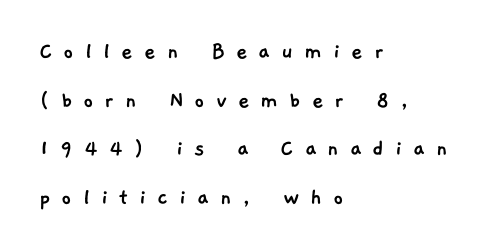
The image shows 25 px text type; set left-aligned, loose line spacing (1.95x), unusually wide letter spacing (+0.43 em), not underlined.
